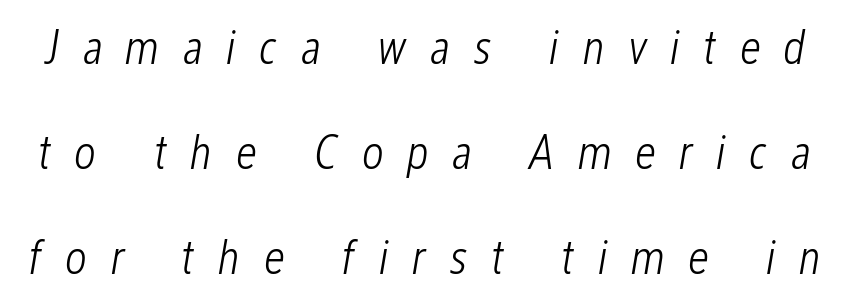
The image shows 48 px light, condensed type, italic (leaning right); set loose line spacing (2.19x), unusually wide letter spacing (+0.48 em), not underlined; low stroke contrast and a medium x-height.
